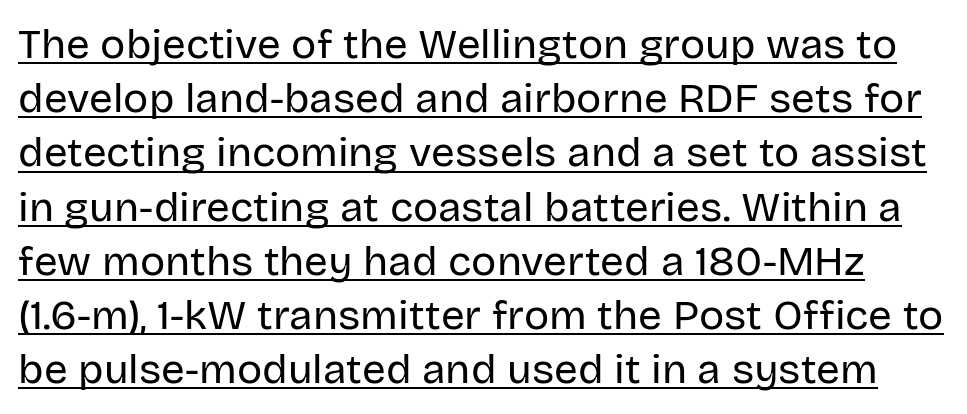
Q: Is the text bold? A: No.
Q: Is the text italic (slanted)? A: No, it is upright.
Q: Is the typeface a serif or a sans-serif typeface? A: Sans-serif.
Q: Is the text underlined? A: Yes.
Q: Is the spacing between letters normal or unusually wide? A: Normal.
Q: Is the spacing between lines tight, normal or loose? A: Normal.
Q: Width (condensed, normal, or wide)? A: Normal.
Q: Stroke contrast? A: Low.
Q: x-height? A: Large.
Q: Monospaced? A: No.
